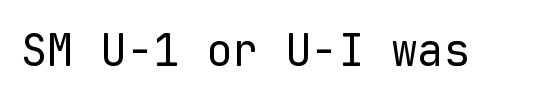
Q: Is the text bold? A: No.
Q: Is the text italic (slanted)? A: No, it is upright.
Q: Is the typeface a serif or a sans-serif typeface? A: Sans-serif.
Q: Is the text underlined? A: No.
Q: Is the spacing between letters normal or unusually wide? A: Normal.
Q: Width (condensed, normal, or wide)? A: Normal.
Q: Stroke contrast? A: Low.
Q: x-height? A: Medium.
Q: Monospaced? A: Yes.
